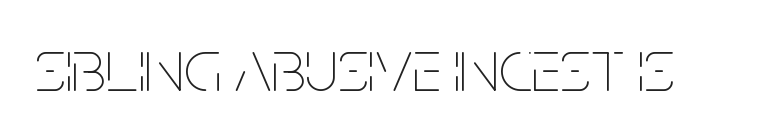
The image shows 75 px thin, condensed type, upright; set normal letter spacing, not underlined; low stroke contrast and a large x-height.
